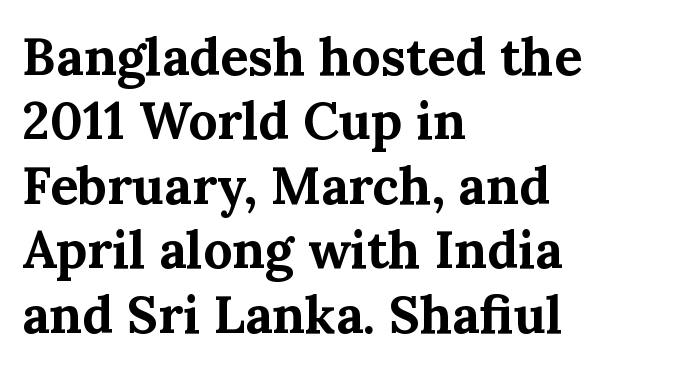
Q: Is the text bold? A: Yes.
Q: Is the text italic (slanted)? A: No, it is upright.
Q: Is the typeface a serif or a sans-serif typeface? A: Serif.
Q: Is the text underlined? A: No.
Q: How is the paragraph aligned? A: Left-aligned.
Q: Is the spacing between letters normal or unusually wide? A: Normal.
Q: Width (condensed, normal, or wide)? A: Normal.
Q: Stroke contrast? A: Medium.
Q: x-height? A: Medium.
Q: Monospaced? A: No.
